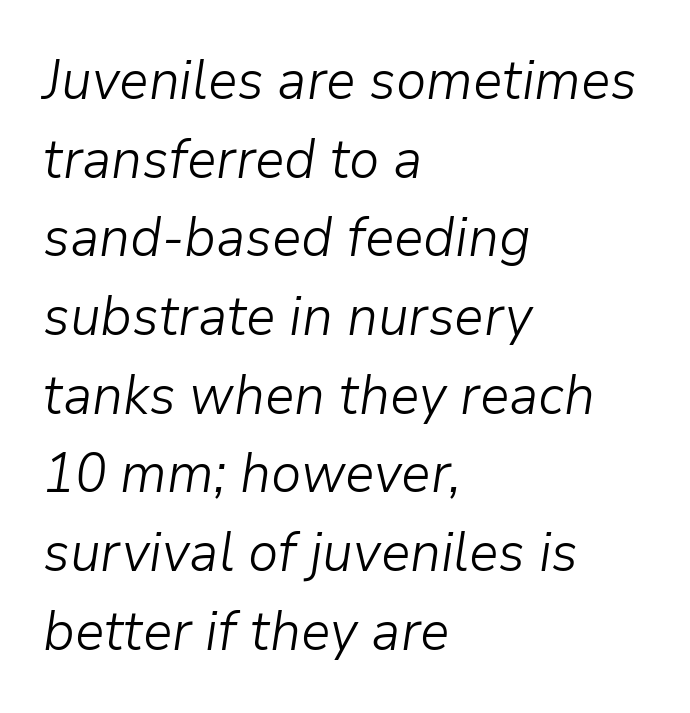
Q: Is the text bold? A: No.
Q: Is the text italic (slanted)? A: Yes, it leans right by about 9 degrees.
Q: Is the text underlined? A: No.
Q: How is the paragraph aligned? A: Left-aligned.
Q: Is the spacing between letters normal or unusually wide? A: Normal.
Q: Is the spacing between lines tight, normal or loose? A: Normal.
Q: Width (condensed, normal, or wide)? A: Normal.
Q: Stroke contrast? A: Low.
Q: x-height? A: Medium.
Q: Monospaced? A: No.
